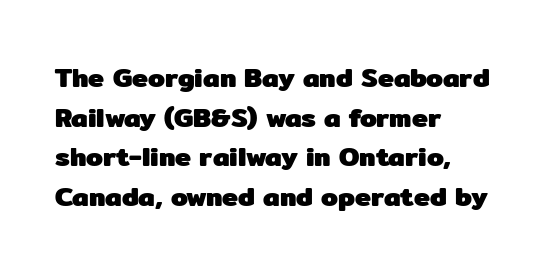
The glyphs are unaccompanied by any horizontal stroke below them. The characters look thick and weighty, a clear bold. Horizontally, the lines are justified to the leading edge only. Successive baselines arrive at the customary interval. Ordinary non-slanted type is in use.
